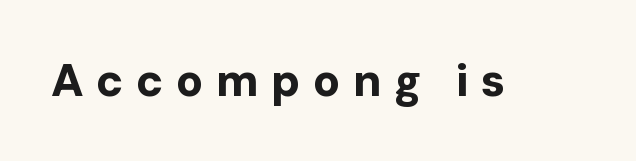
Q: Is the text bold? A: Yes.
Q: Is the text italic (slanted)? A: No, it is upright.
Q: Is the typeface a serif or a sans-serif typeface? A: Sans-serif.
Q: Is the text underlined? A: No.
Q: Is the spacing between letters normal or unusually wide? A: Unusually wide.
Q: Width (condensed, normal, or wide)? A: Normal.
Q: Stroke contrast? A: Low.
Q: x-height? A: Medium.
Q: Monospaced? A: No.
